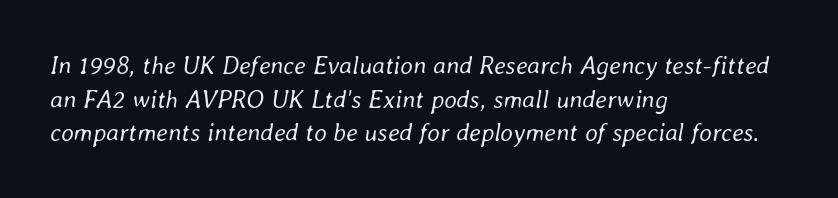
The line texture is even and compact thanks to regular tracking. Interline gaps are of average width in this sample. No heavy texture on the line: the type isn't bold. Plain, unruled lines of type.
